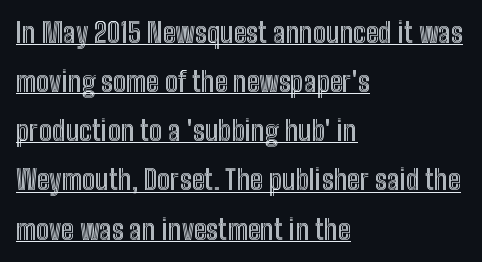
Q: Is the text italic (slanted)? A: No, it is upright.
Q: Is the text underlined? A: Yes.
Q: How is the paragraph aligned? A: Left-aligned.
Q: Is the spacing between letters normal or unusually wide? A: Normal.
